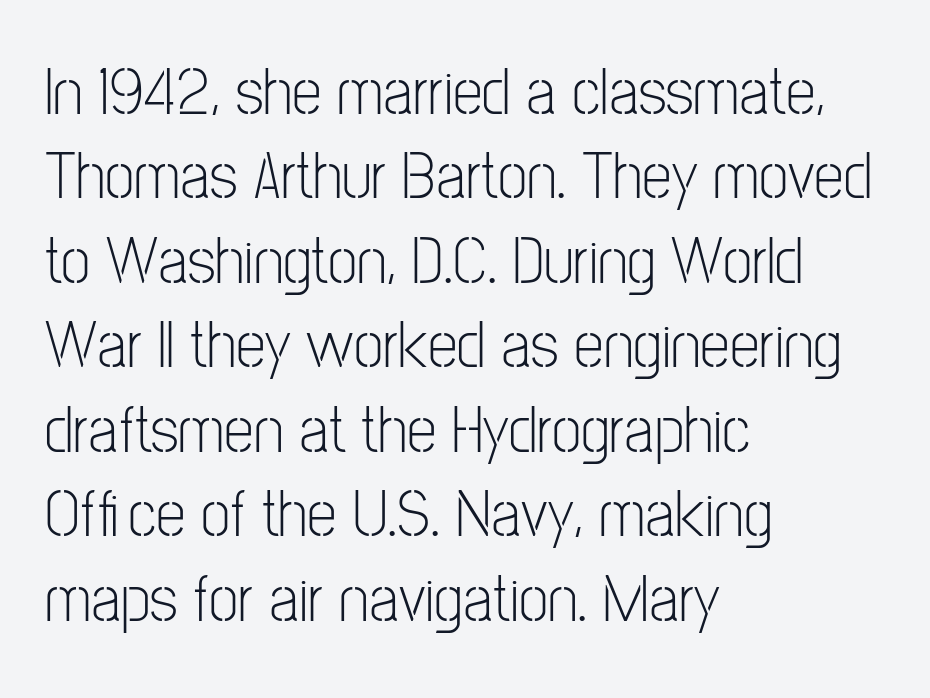
The font sits on the lighter half of the weight spectrum, regular included. This is sans-serif lettering, the kind often seen on screens and signage. Do the characters align in a grid? No, the font is proportional. Horizontal alignment here is leftward, the default for most running prose. Style check: upright. You could call the tracking neutral — neither tight nor loose.
